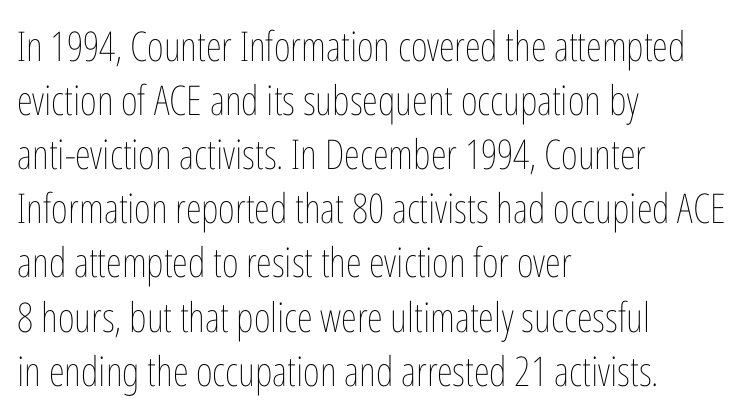
The image shows 41 px thin, condensed type, upright; set left-aligned, normal line spacing (1.32x), normal letter spacing, not underlined; low stroke contrast and a medium x-height.
